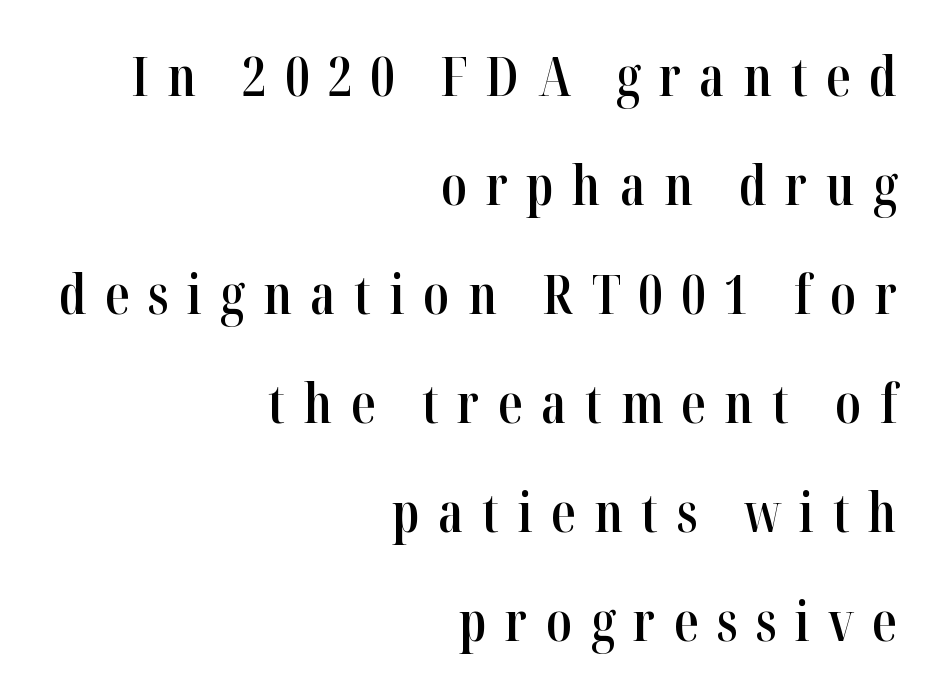
{"serif": "yes", "italic": "no", "bold": "semi", "weight": "semibold", "width": "condensed", "stroke_contrast": "high", "x_height": "medium", "monospaced": "no", "underline": "no", "align": "right", "line_spacing": "loose", "line_spacing_ratio": 2.02, "letter_spacing": "wide", "letter_spacing_em": 0.34, "glyph_px": 54}
